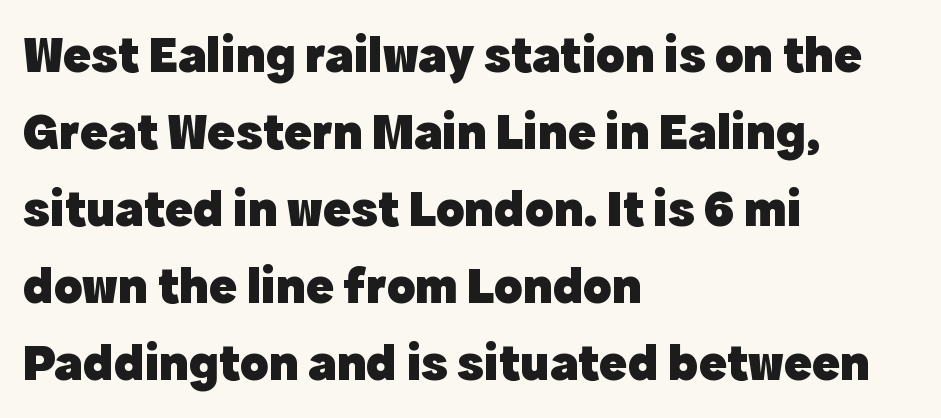
The image shows 52 px heavy sans-serif type, upright; set left-aligned, normal line spacing (1.48x), normal letter spacing, not underlined; a medium x-height.
